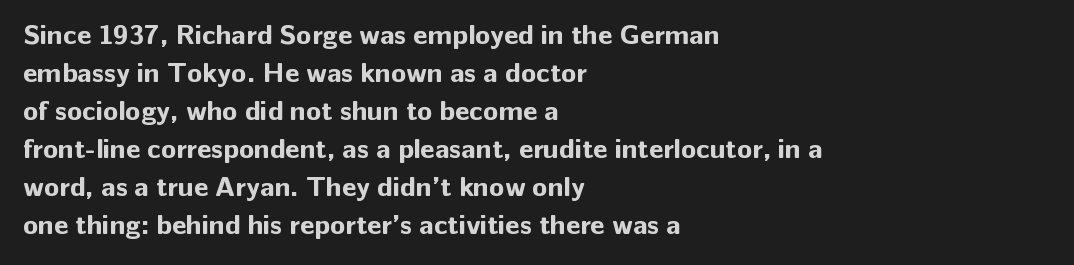
The image shows 28 px bold sans-serif type, upright; set left-aligned, normal line spacing (1.36x), normal letter spacing, not underlined; low stroke contrast and a medium x-height.
